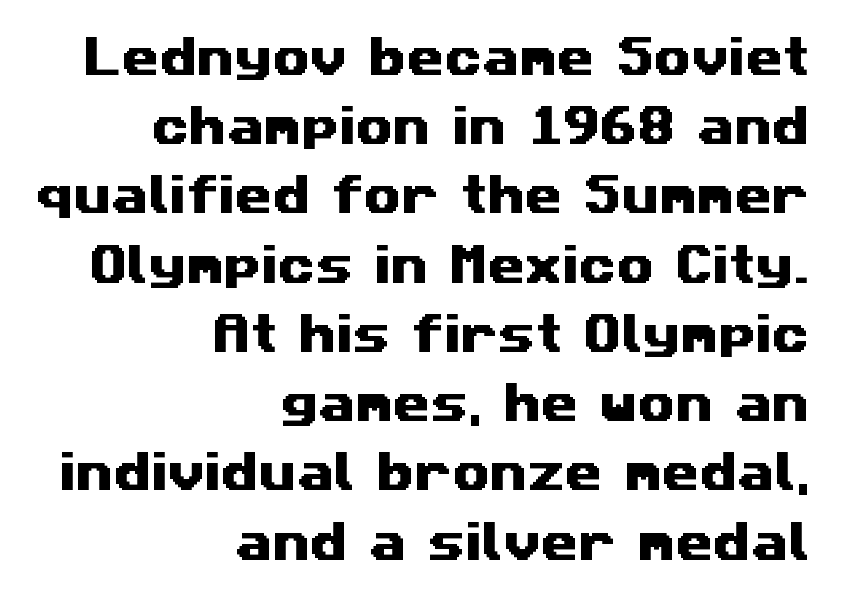
The image shows 43 px wide sans-serif type; set right-aligned, normal line spacing (1.61x), normal letter spacing, not underlined; medium stroke contrast and a medium x-height.
